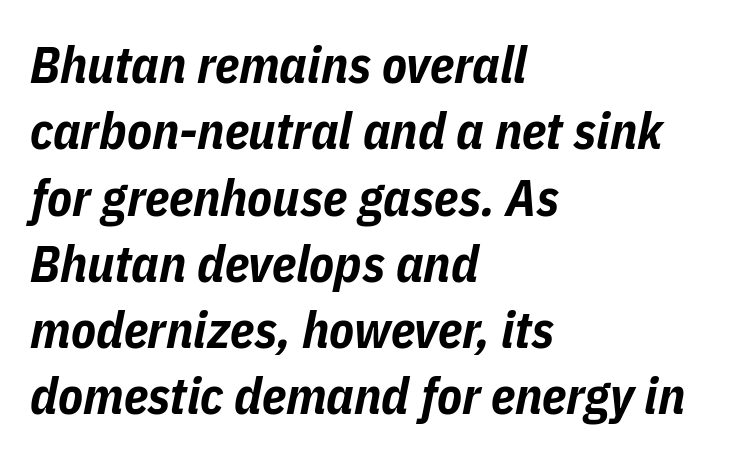
A typesetter would call this proportional, since set widths differ per character. Notice how descenders clear the ascenders below comfortably — that's standard leading. Only glyphs here, with clear space below each row. If you drew a line through each stem, it would be angled. The rendering keeps characters at their native spacing.
